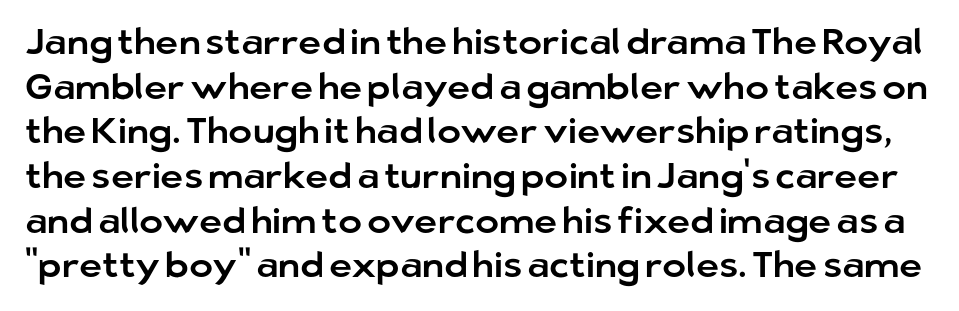
Q: Is the text italic (slanted)? A: No, it is upright.
Q: Is the typeface a serif or a sans-serif typeface? A: Sans-serif.
Q: Is the text underlined? A: No.
Q: Is the spacing between letters normal or unusually wide? A: Normal.
Q: Width (condensed, normal, or wide)? A: Normal.
Q: Stroke contrast? A: Low.
Q: x-height? A: Medium.
Q: Monospaced? A: No.
